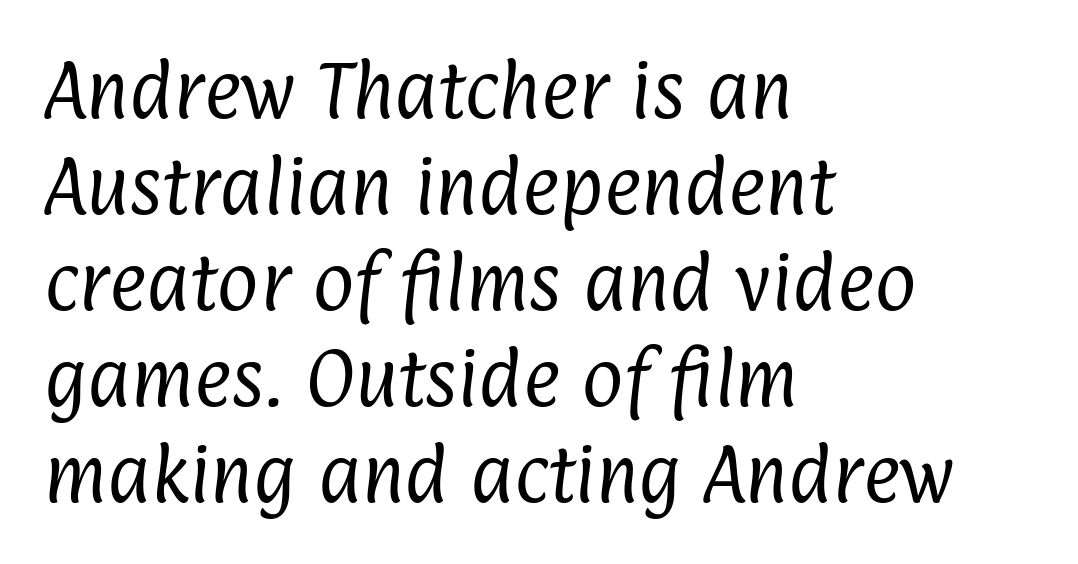
Vertical stems look standard width or narrower in stroke. Inter-character spacing is left at the font's built-in metrics. The lines are quadded left. Beneath every word, the page is bare.
